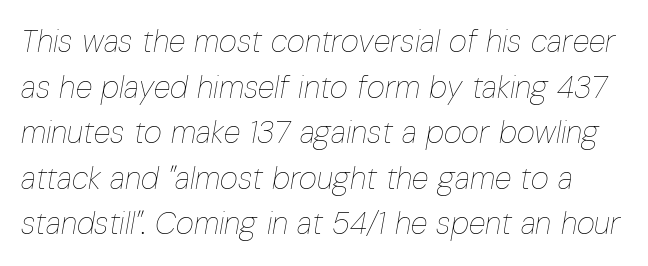
The image shows 31 px thin, condensed type, italic (leaning right); set normal line spacing (1.47x), normal letter spacing, not underlined; low stroke contrast and a medium x-height.
